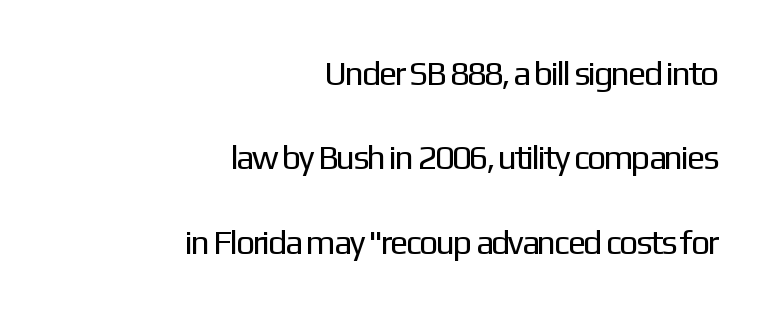
Each letter keeps its own natural width here, so spacing adapts to shape. The lines in this sample share a right terminus and differ only in where they begin. Unlike italic type, these characters show no tilt at all. Nothing heavy about these letters — not bold at all. Quick note: underline off.
